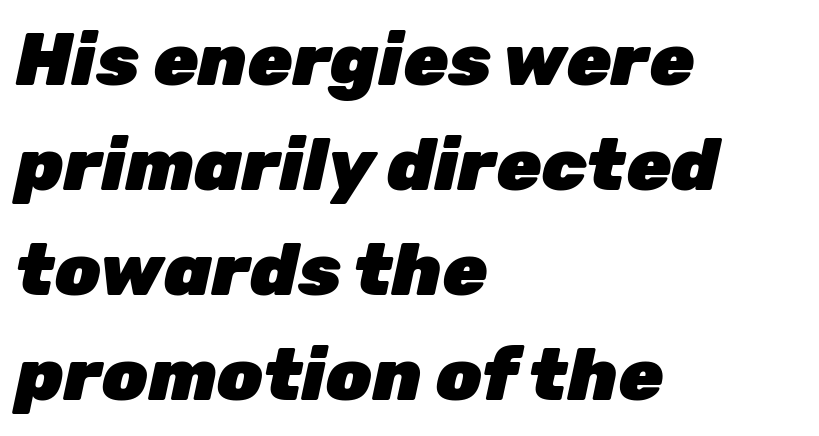
These lines are set flush left with a ragged right edge. The string is rendered with underlining switched off. The text carries the slant typical of an italic or oblique font. How would I describe the line gaps? Plain and ordinary.
